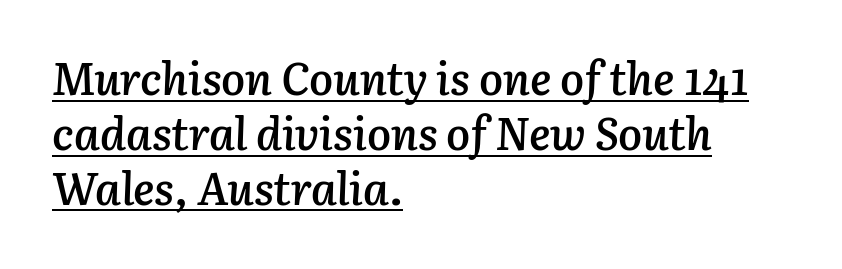
Short and long lines alike share a common starting point at left. The face used here appears with an underline applied. As a designer I'd log this as weight 600, semibold. The letters sit at their default tracking, neither squeezed nor spread. Think of a printed novel: that variable character pitch is what you see here.
